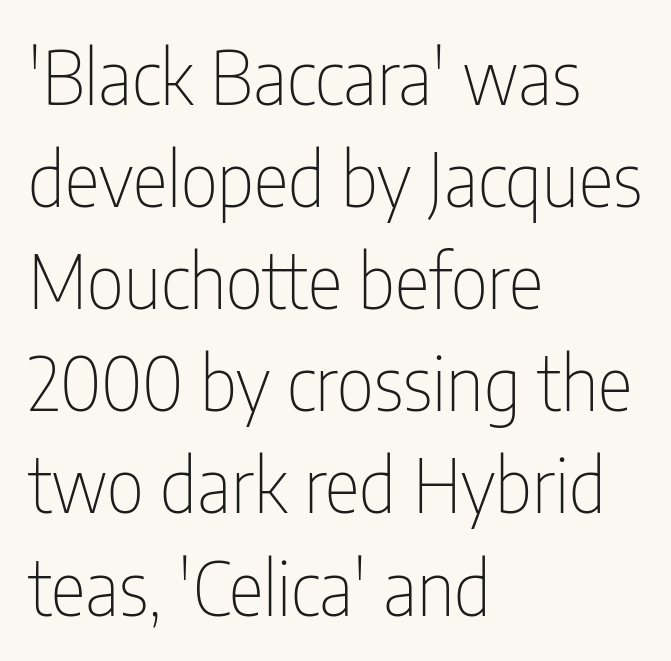
Q: Is the text bold? A: No.
Q: Is the text italic (slanted)? A: No, it is upright.
Q: Is the typeface a serif or a sans-serif typeface? A: Sans-serif.
Q: Is the text underlined? A: No.
Q: How is the paragraph aligned? A: Left-aligned.
Q: Is the spacing between letters normal or unusually wide? A: Normal.
Q: Is the spacing between lines tight, normal or loose? A: Normal.
Q: Width (condensed, normal, or wide)? A: Condensed.
Q: Stroke contrast? A: Low.
Q: x-height? A: Medium.
Q: Monospaced? A: No.
